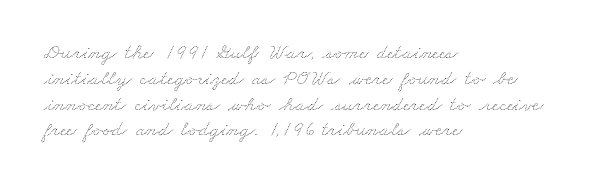
{"bold": "no", "underline": "no", "align": "left", "line_spacing_ratio": 1.23, "letter_spacing": "normal", "letter_spacing_em": 0.0, "glyph_px": 21}
